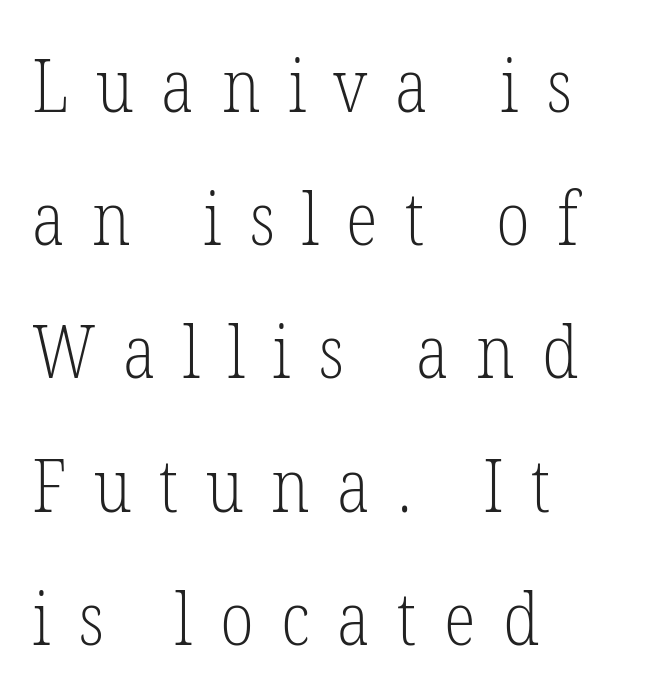
The image shows 74 px light, condensed serif type, upright; set left-aligned, line spacing 1.8x, unusually wide letter spacing (+0.37 em), not underlined; low stroke contrast and a medium x-height.
